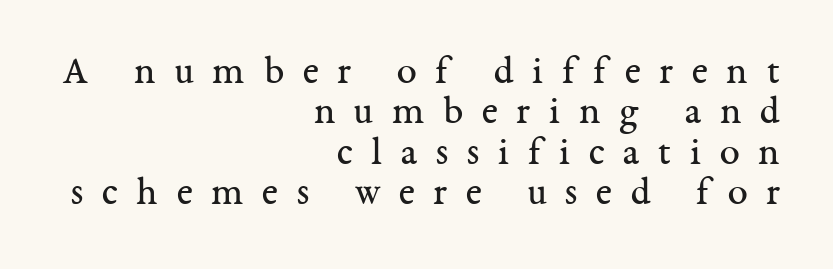
Q: Is the text bold? A: No.
Q: Is the text italic (slanted)? A: No, it is upright.
Q: Is the typeface a serif or a sans-serif typeface? A: Serif.
Q: Is the text underlined? A: No.
Q: How is the paragraph aligned? A: Right-aligned.
Q: Is the spacing between letters normal or unusually wide? A: Unusually wide.
Q: Is the spacing between lines tight, normal or loose? A: Tight.
Q: Width (condensed, normal, or wide)? A: Normal.
Q: Stroke contrast? A: Medium.
Q: x-height? A: Medium.
Q: Monospaced? A: No.
